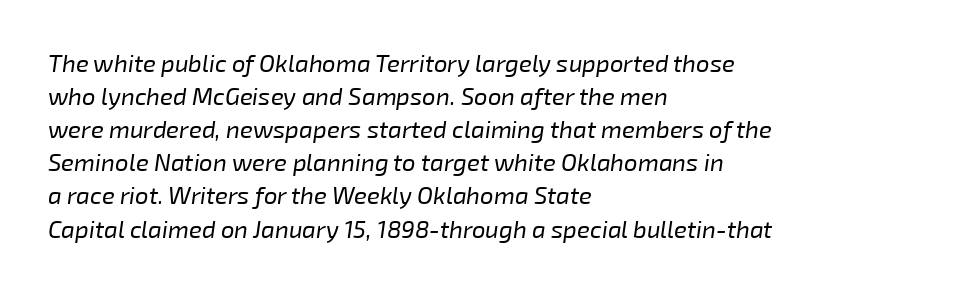
{"italic": "yes", "lean": "right", "slant_degrees": 8, "bold": "no", "underline": "no", "align": "left", "line_spacing": "normal", "line_spacing_ratio": 1.38, "letter_spacing": "normal", "letter_spacing_em": 0.0, "glyph_px": 24}
